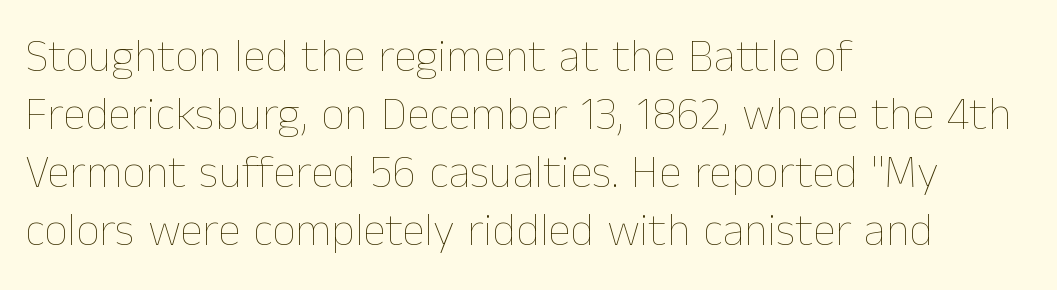
The image shows 46 px thin type, upright; set left-aligned, normal line spacing (1.26x), normal letter spacing, not underlined; low stroke contrast and a medium x-height.
